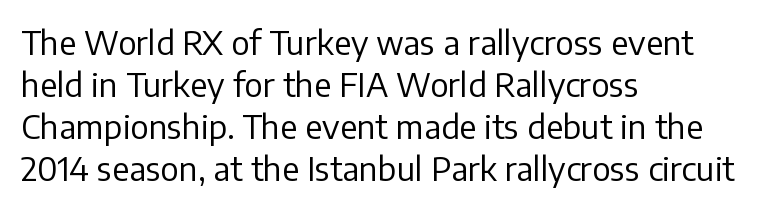
Q: Is the text bold? A: No.
Q: Is the text italic (slanted)? A: No, it is upright.
Q: Is the typeface a serif or a sans-serif typeface? A: Sans-serif.
Q: Is the text underlined? A: No.
Q: How is the paragraph aligned? A: Left-aligned.
Q: Is the spacing between letters normal or unusually wide? A: Normal.
Q: Is the spacing between lines tight, normal or loose? A: Normal.
Q: Width (condensed, normal, or wide)? A: Normal.
Q: Stroke contrast? A: Low.
Q: x-height? A: Medium.
Q: Monospaced? A: No.
